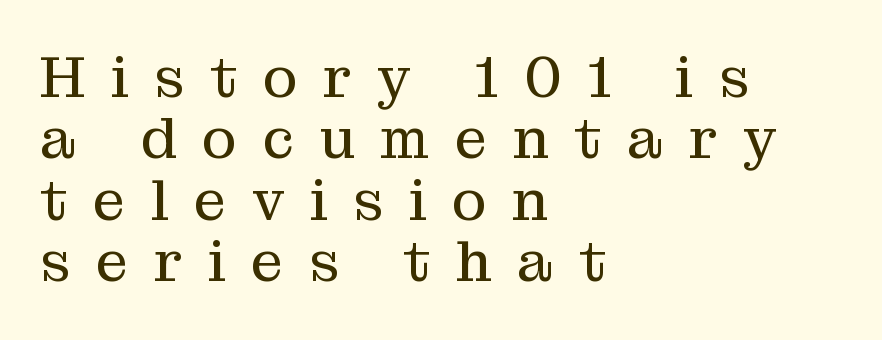
Words float on clear page, feet unadorned. A roman cut, with each character standing at attention. Observe the wide spacing: letters keep a clear distance from each other. Is there much room between lines? No — they nearly touch.
